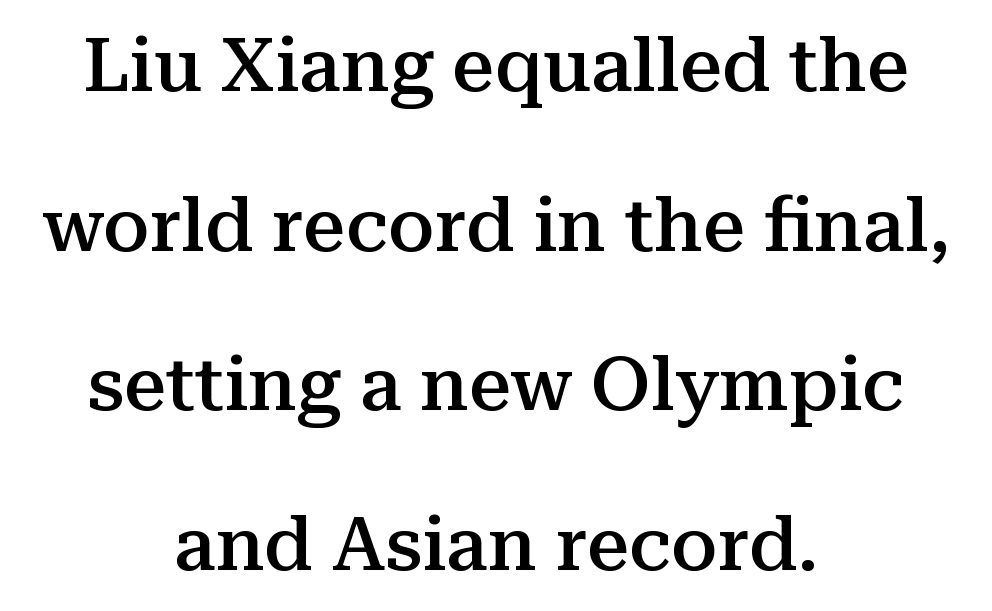
Q: Is the text bold? A: Semi-bold.
Q: Is the text italic (slanted)? A: No, it is upright.
Q: Is the typeface a serif or a sans-serif typeface? A: Serif.
Q: Is the text underlined? A: No.
Q: How is the paragraph aligned? A: Centered.
Q: Is the spacing between letters normal or unusually wide? A: Normal.
Q: Is the spacing between lines tight, normal or loose? A: Loose.
Q: Width (condensed, normal, or wide)? A: Normal.
Q: Stroke contrast? A: Medium.
Q: x-height? A: Medium.
Q: Monospaced? A: No.
